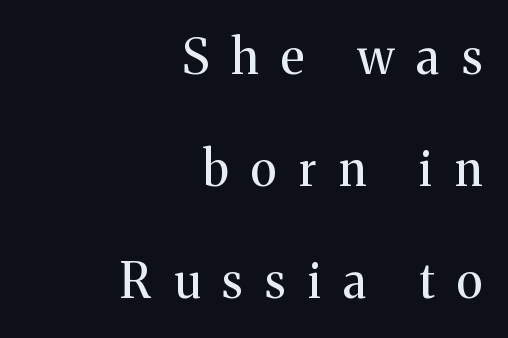
Q: Is the text bold? A: No.
Q: Is the text italic (slanted)? A: No, it is upright.
Q: Is the typeface a serif or a sans-serif typeface? A: Serif.
Q: Is the text underlined? A: No.
Q: How is the paragraph aligned? A: Right-aligned.
Q: Is the spacing between letters normal or unusually wide? A: Unusually wide.
Q: Is the spacing between lines tight, normal or loose? A: Loose.
Q: Width (condensed, normal, or wide)? A: Normal.
Q: Stroke contrast? A: Medium.
Q: x-height? A: Medium.
Q: Monospaced? A: No.
